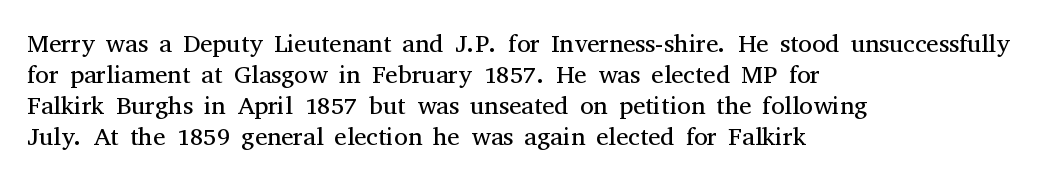
A light-to-regular cut is what we see here. Clear beneath every line of the passage. Vertical strokes here are truly vertical. The passage shown has conventional tracking throughout. Leftover space on each line is placed entirely after the last word.
